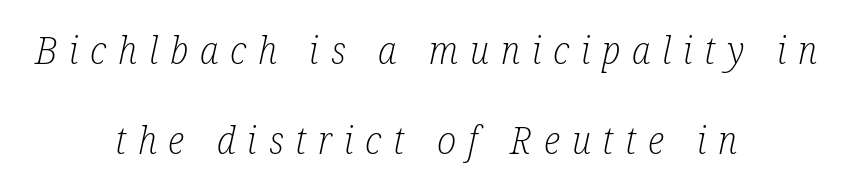
The image shows 39 px light, condensed serif type, italic (leaning right); set centered, loose line spacing (2.31x), unusually wide letter spacing (+0.3 em), not underlined; low stroke contrast and a medium x-height.
